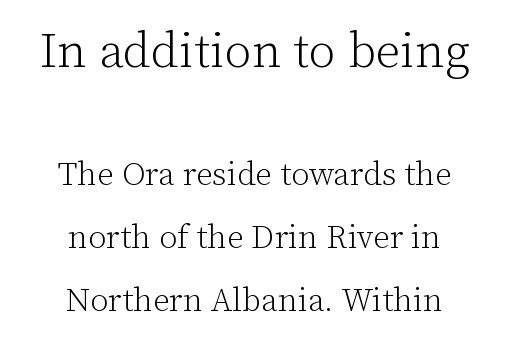
Do the characters align in a grid? No, the font is proportional. Stem width sits at or under what a default text font uses. Descenders are the only things crossing below the line. These two chunks differ in scale, with the top chunk taking the larger measure. The paragraph shown floats in the horizontal middle.
